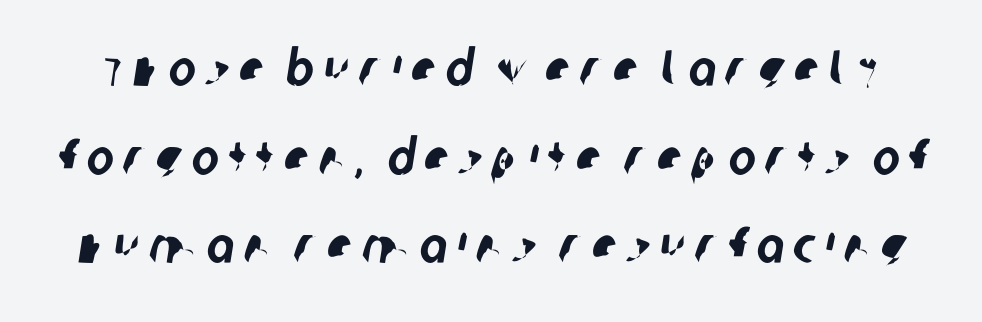
Note the varied advance widths — an 'i' is clearly narrower than an 'm'. A clean baseline with only descenders dipping below it. The typeface chosen for these lines omits serifs.
